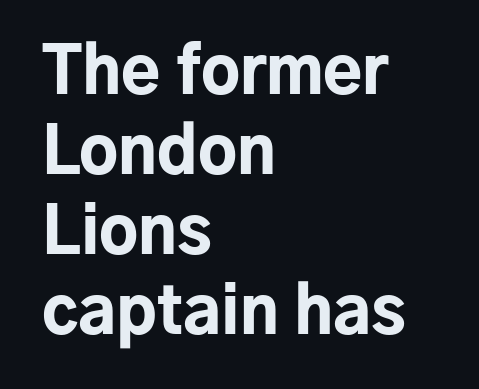
{"serif": "no", "italic": "no", "bold": "yes", "weight": "bold", "width": "normal", "stroke_contrast": "low", "x_height": "medium", "monospaced": "no", "underline": "no", "align": "left", "line_spacing": "normal", "line_spacing_ratio": 1.25, "letter_spacing": "normal", "letter_spacing_em": 0.0, "glyph_px": 64}
